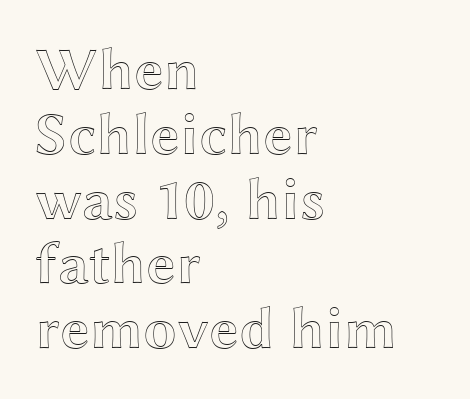
Note the varied advance widths — an 'i' is clearly narrower than an 'm'. It's the straight-up-and-down kind of type. No word sits above an underline. This sample uses plain, unmodified letter spacing. A classic flush-left, rag-right setting is used for this passage. These lines huddle together more closely than default settings would place them.
